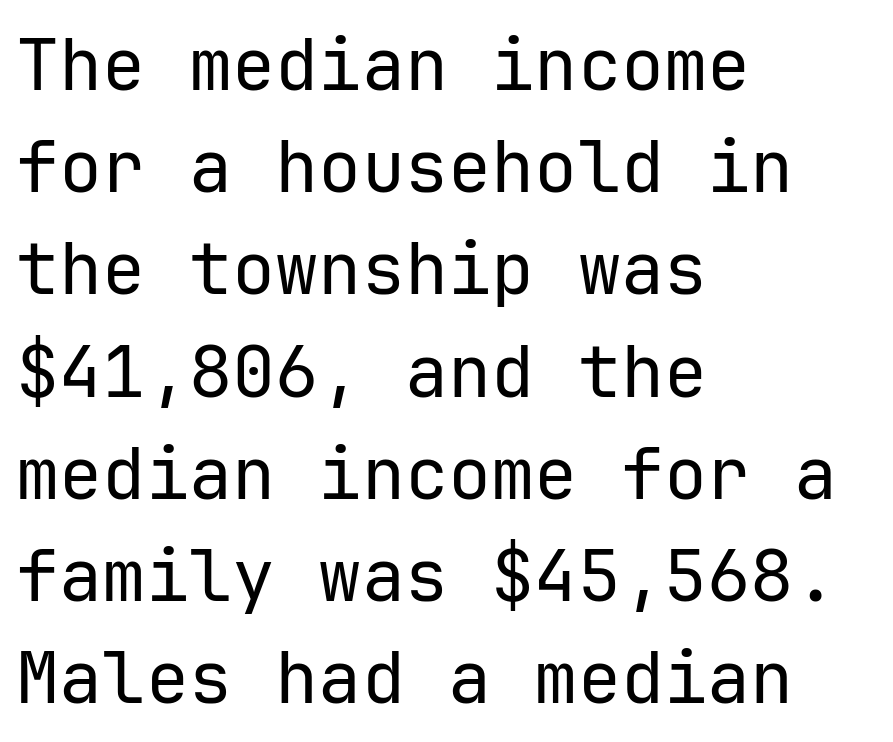
Q: Is the text bold? A: No.
Q: Is the text italic (slanted)? A: No, it is upright.
Q: Is the typeface a serif or a sans-serif typeface? A: Sans-serif.
Q: Is the text underlined? A: No.
Q: How is the paragraph aligned? A: Left-aligned.
Q: Is the spacing between letters normal or unusually wide? A: Normal.
Q: Is the spacing between lines tight, normal or loose? A: Normal.
Q: Width (condensed, normal, or wide)? A: Normal.
Q: Stroke contrast? A: Low.
Q: x-height? A: Medium.
